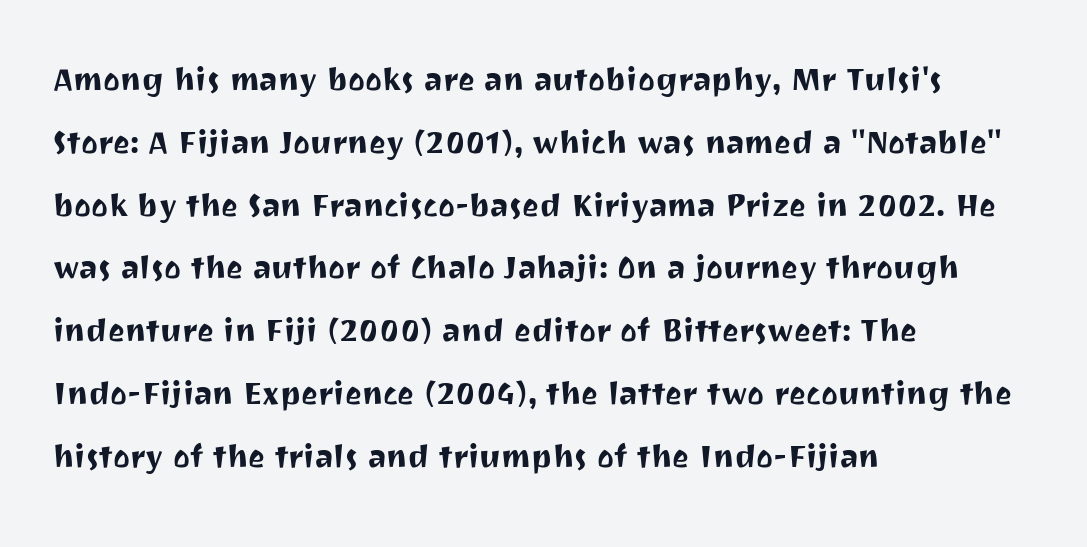
Q: Is the text italic (slanted)? A: No, it is upright.
Q: Is the typeface a serif or a sans-serif typeface? A: Sans-serif.
Q: Is the text underlined? A: No.
Q: How is the paragraph aligned? A: Left-aligned.
Q: Is the spacing between letters normal or unusually wide? A: Normal.
Q: Is the spacing between lines tight, normal or loose? A: Normal.
Q: Width (condensed, normal, or wide)? A: Normal.
Q: Stroke contrast? A: Medium.
Q: x-height? A: Medium.
Q: Monospaced? A: No.
